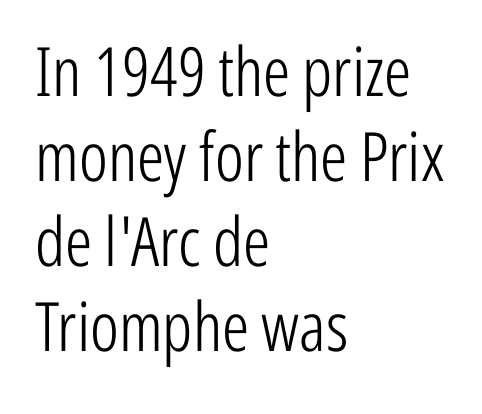
Q: Is the text bold? A: No.
Q: Is the text italic (slanted)? A: No, it is upright.
Q: Is the typeface a serif or a sans-serif typeface? A: Sans-serif.
Q: Is the text underlined? A: No.
Q: How is the paragraph aligned? A: Left-aligned.
Q: Is the spacing between letters normal or unusually wide? A: Normal.
Q: Is the spacing between lines tight, normal or loose? A: Normal.
Q: Width (condensed, normal, or wide)? A: Condensed.
Q: Stroke contrast? A: Low.
Q: x-height? A: Medium.
Q: Monospaced? A: No.
